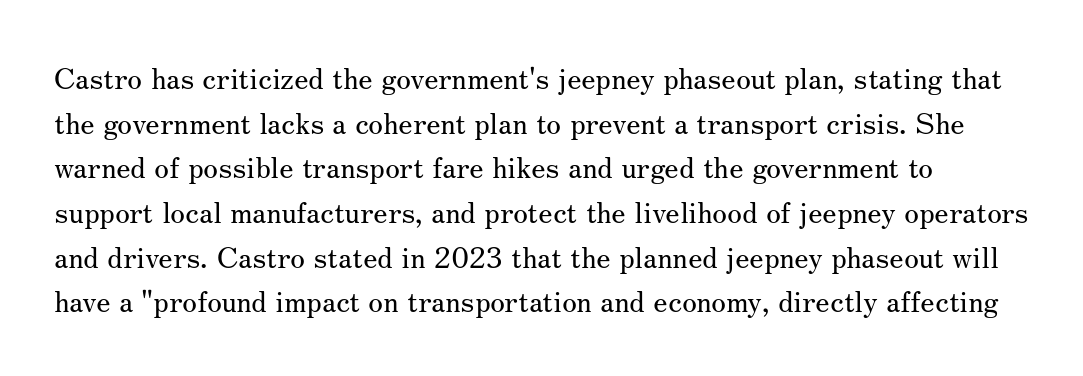
The image shows 30 px regular-weight serif type, upright; set normal line spacing (1.49x), normal letter spacing, not underlined; medium stroke contrast and a small x-height.
